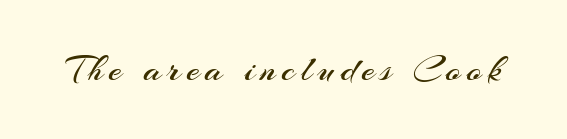
{"serif": "no", "bold": "no", "weight": "regular", "width": "normal", "stroke_contrast": "medium", "x_height": "small", "monospaced": "no", "underline": "no", "glyph_px": 38}
